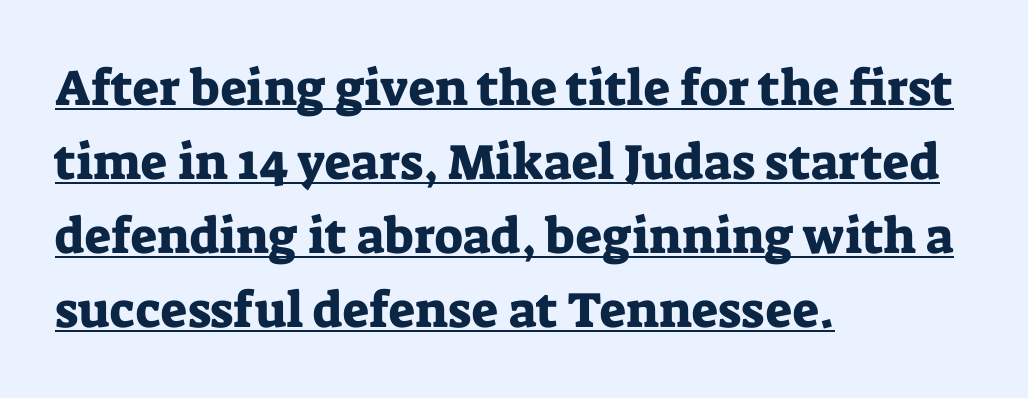
{"serif": "yes", "italic": "no", "width": "normal", "stroke_contrast": "low", "x_height": "medium", "monospaced": "no", "underline": "yes", "align": "left", "line_spacing": "normal", "line_spacing_ratio": 1.48, "letter_spacing": "normal", "letter_spacing_em": 0.0, "glyph_px": 50}
